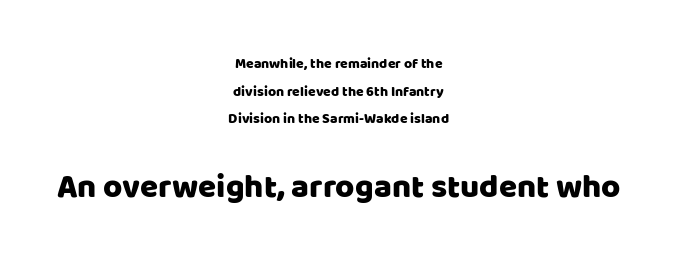
The image shows 33 px sans-serif type, upright; set centered, loose line spacing (1.97x), normal letter spacing, not underlined; the second (bottom) block is 2.36x larger; low stroke contrast and a large x-height.
